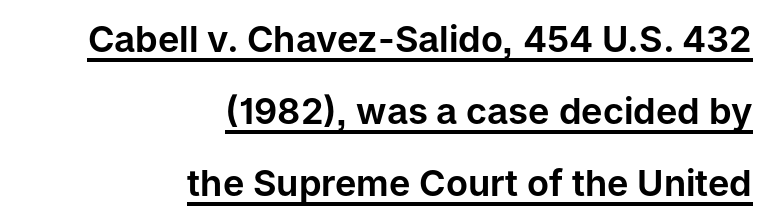
The image shows 36 px sans-serif type, upright; set right-aligned, loose line spacing (2.0x), normal letter spacing, underlined; low stroke contrast and a medium x-height.
